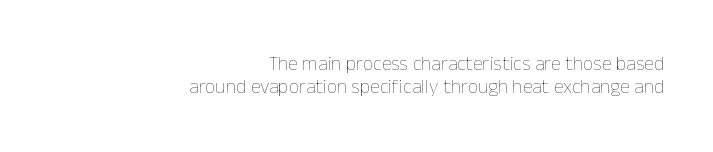
Q: Is the text bold? A: No.
Q: Is the text italic (slanted)? A: No, it is upright.
Q: Is the text underlined? A: No.
Q: How is the paragraph aligned? A: Right-aligned.
Q: Is the spacing between letters normal or unusually wide? A: Normal.
